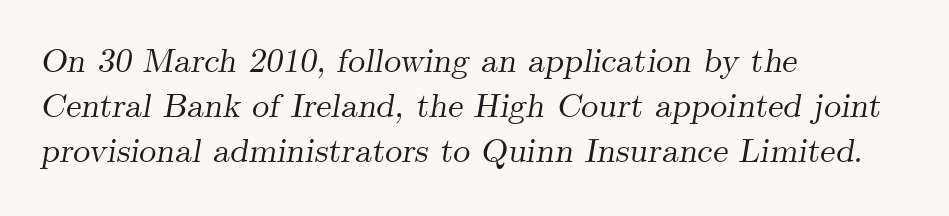
Q: Is the text italic (slanted)? A: Yes, it leans right by about 9 degrees.
Q: Is the typeface a serif or a sans-serif typeface? A: Serif.
Q: Is the text underlined? A: No.
Q: How is the paragraph aligned? A: Left-aligned.
Q: Is the spacing between letters normal or unusually wide? A: Normal.
Q: Is the spacing between lines tight, normal or loose? A: Normal.
Q: Width (condensed, normal, or wide)? A: Normal.
Q: Stroke contrast? A: Medium.
Q: x-height? A: Small.
Q: Monospaced? A: No.
